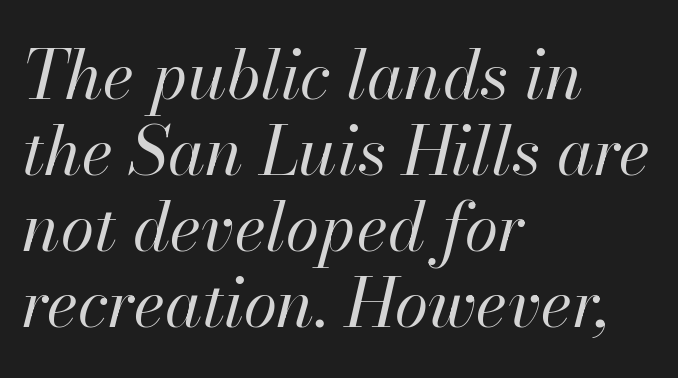
Q: Is the text bold? A: No.
Q: Is the text italic (slanted)? A: Yes, it leans right by about 13 degrees.
Q: Is the text underlined? A: No.
Q: How is the paragraph aligned? A: Left-aligned.
Q: Is the spacing between letters normal or unusually wide? A: Normal.
Q: Is the spacing between lines tight, normal or loose? A: Tight.
Q: Width (condensed, normal, or wide)? A: Normal.
Q: Stroke contrast? A: High.
Q: x-height? A: Small.
Q: Monospaced? A: No.
